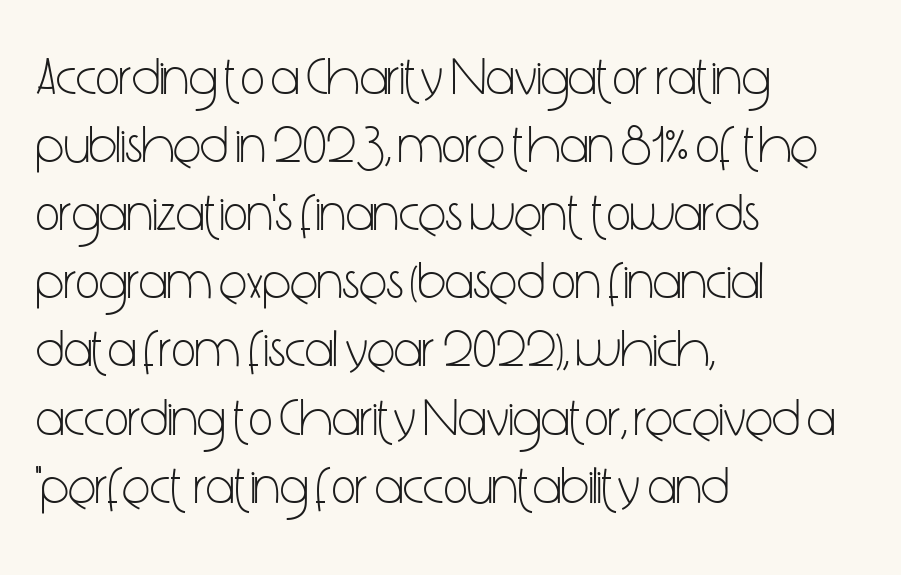
The image shows 52 px light, condensed sans-serif type, upright; set left-aligned, normal line spacing (1.31x), normal letter spacing, not underlined; low stroke contrast and a medium x-height.
